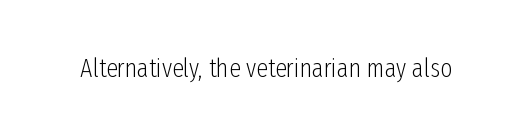
{"italic": "no", "bold": "no", "underline": "no", "letter_spacing": "normal", "letter_spacing_em": 0.0, "glyph_px": 26}
